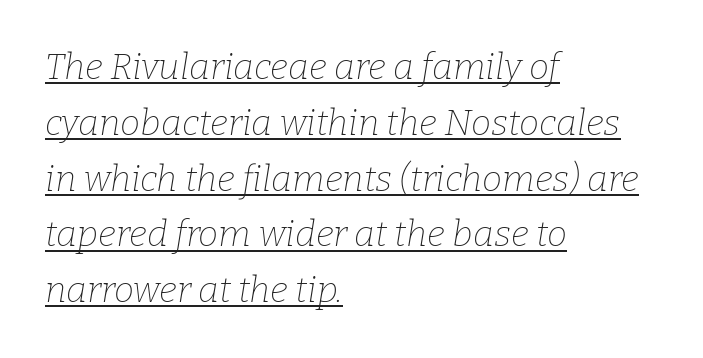
Q: Is the text bold? A: No.
Q: Is the text italic (slanted)? A: Yes, it leans right by about 9 degrees.
Q: Is the typeface a serif or a sans-serif typeface? A: Serif.
Q: Is the text underlined? A: Yes.
Q: How is the paragraph aligned? A: Left-aligned.
Q: Is the spacing between letters normal or unusually wide? A: Normal.
Q: Is the spacing between lines tight, normal or loose? A: Normal.
Q: Width (condensed, normal, or wide)? A: Normal.
Q: Stroke contrast? A: Low.
Q: x-height? A: Medium.
Q: Monospaced? A: No.
